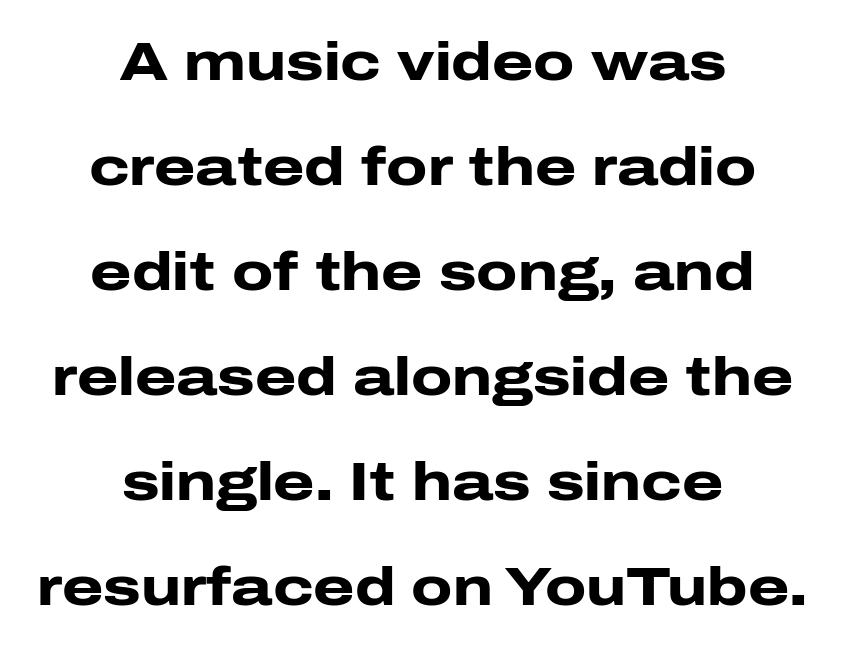
{"serif": "no", "italic": "no", "bold": "yes", "weight": "heavy", "width": "wide", "stroke_contrast": "low", "x_height": "medium", "monospaced": "no", "underline": "no", "align": "center", "line_spacing": "loose", "line_spacing_ratio": 1.98, "letter_spacing": "normal", "letter_spacing_em": 0.0, "glyph_px": 53}
